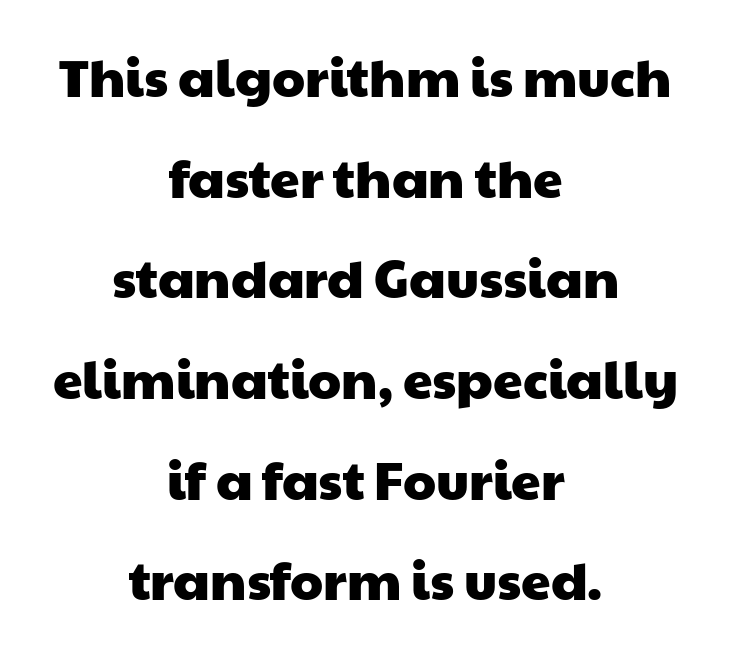
The image shows 53 px wide sans-serif type; set centered, loose line spacing (1.9x), normal letter spacing, not underlined; low stroke contrast and a medium x-height.
